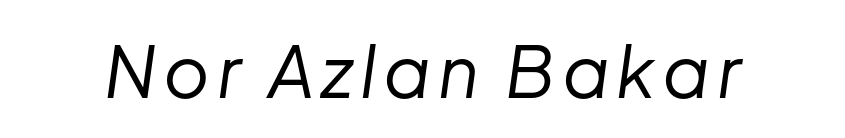
The image shows 71 px regular-weight type, italic (leaning right); set not underlined; low stroke contrast and a medium x-height.
